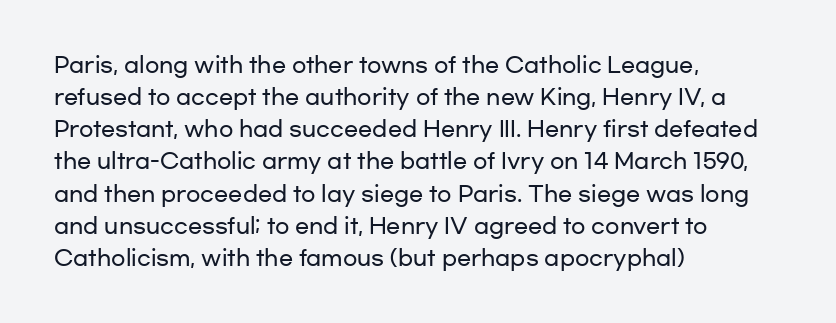
The image shows 21 px text type, upright; set left-aligned, normal line spacing (1.53x), normal letter spacing, not underlined.
